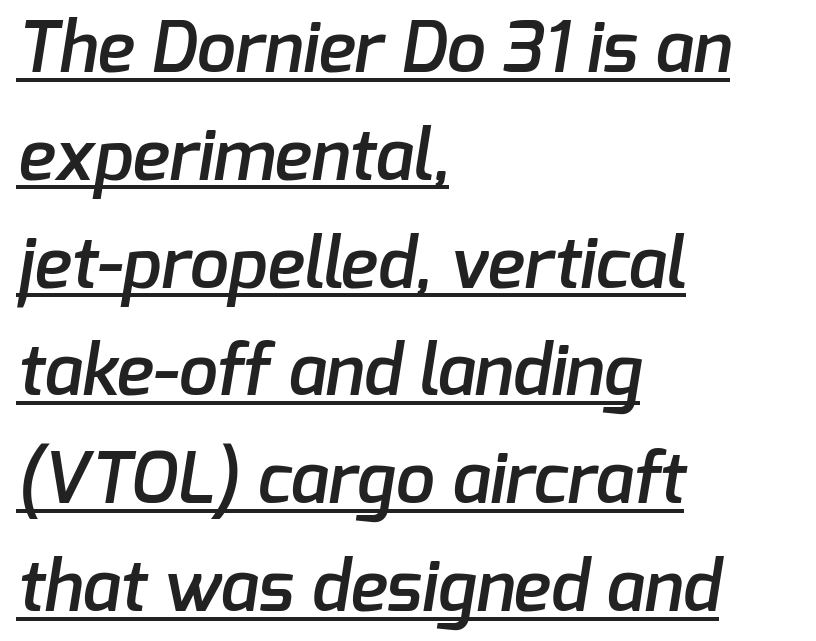
{"serif": "no", "bold": "semi", "weight": "semibold", "width": "normal", "stroke_contrast": "low", "x_height": "medium", "monospaced": "no", "underline": "yes", "align": "left", "line_spacing": "normal", "line_spacing_ratio": 1.54, "letter_spacing": "normal", "letter_spacing_em": 0.0, "glyph_px": 70}
